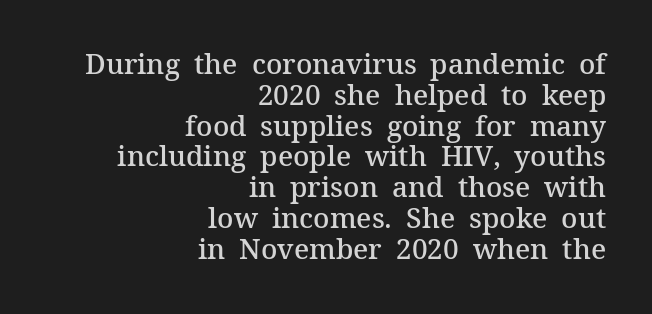
Q: Is the text bold? A: Semi-bold.
Q: Is the text italic (slanted)? A: No, it is upright.
Q: Is the typeface a serif or a sans-serif typeface? A: Serif.
Q: Is the text underlined? A: No.
Q: How is the paragraph aligned? A: Right-aligned.
Q: Is the spacing between letters normal or unusually wide? A: Normal.
Q: Is the spacing between lines tight, normal or loose? A: Tight.
Q: Width (condensed, normal, or wide)? A: Normal.
Q: Stroke contrast? A: Medium.
Q: x-height? A: Medium.
Q: Monospaced? A: No.
